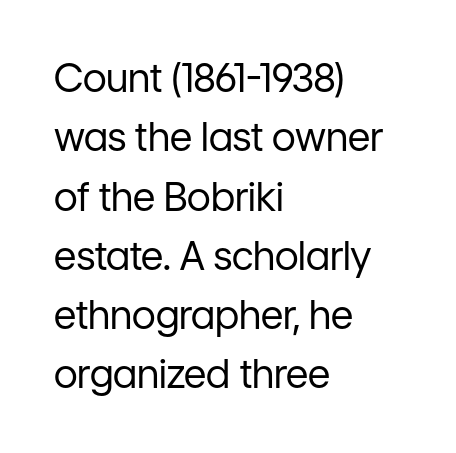
The image shows 39 px regular-weight sans-serif type, upright; set left-aligned, normal line spacing (1.52x), normal letter spacing, not underlined; low stroke contrast and a medium x-height.
